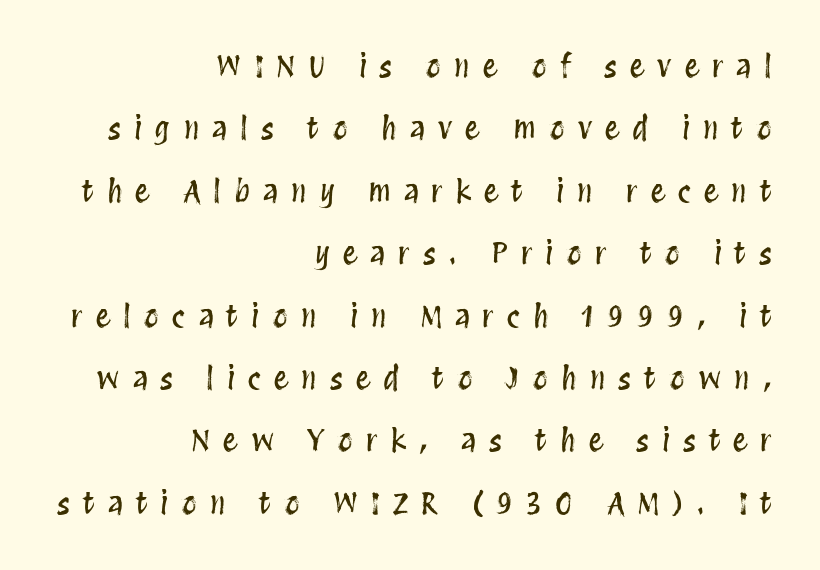
The lines are quadded right. Characters follow at a spacing far wider than the type designer built in. Nope, not italic — everything's standing straight. This sample has the flowing, uneven cadence of proportional lettering.
